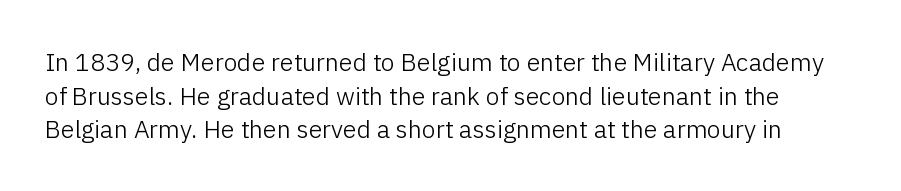
Honestly, there is no underline to notice here at all. These lines were composed using upright roman letters. Rows of type keep a routine distance in the vertical direction. No letter is thick-stroked: the sample isn't bold. You could call the tracking neutral — neither tight nor loose.
